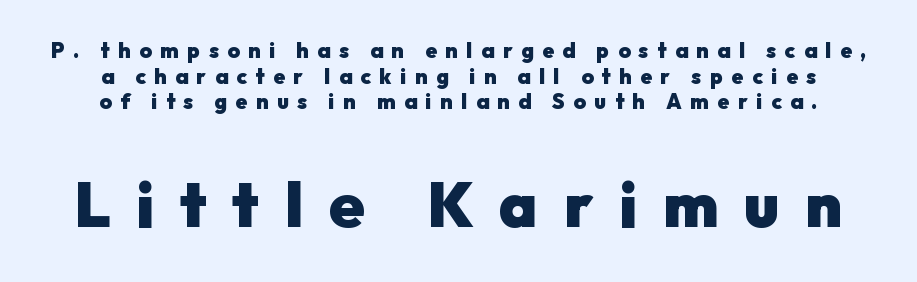
{"serif": "no", "italic": "no", "bold": "yes", "weight": "heavy", "width": "normal", "stroke_contrast": "low", "x_height": "medium", "monospaced": "no", "underline": "no", "line_spacing_ratio": 1.22, "letter_spacing": "wide", "letter_spacing_em": 0.41, "larger_block": "second", "size_ratio": 3.0, "glyph_px": 63}
